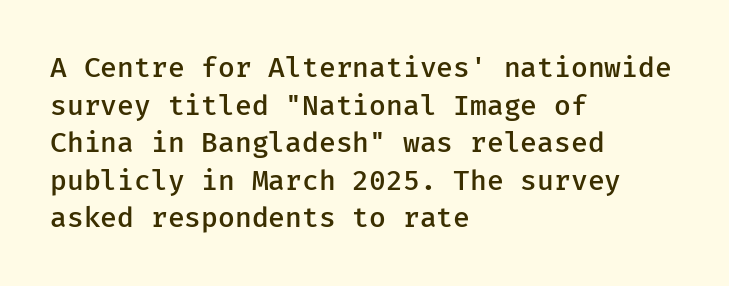
The image shows 28 px semibold sans-serif type, upright; set left-aligned, normal line spacing (1.34x), normal letter spacing, not underlined; low stroke contrast and a medium x-height.
